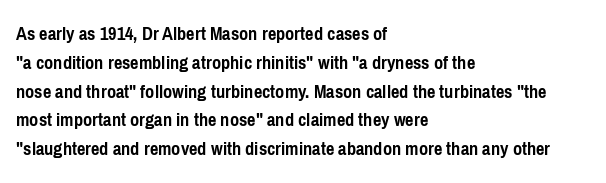
The image shows 20 px bold type, upright; set left-aligned, normal line spacing (1.44x), normal letter spacing, not underlined.
